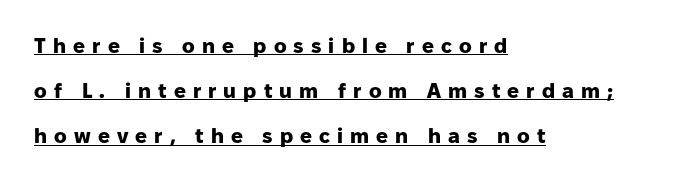
These lines stack with their left ends in a neat column. Honestly, the letter spacing is so wide it's the main thing you notice. In terms of weight, the rendering is a true, heavy bold. Honestly, the rows look like they've been pulled way apart. These lines were composed using upright roman letters.
